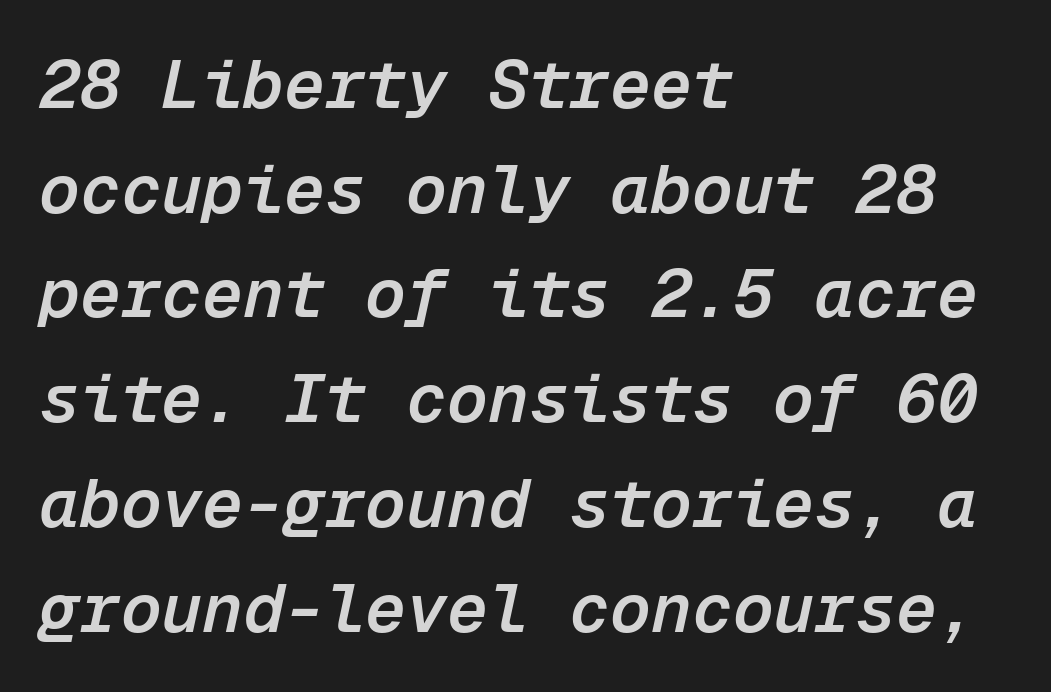
The image shows 68 px semibold type, italic (leaning right), monospaced; set left-aligned, normal line spacing (1.54x), normal letter spacing, not underlined; low stroke contrast and a medium x-height.
